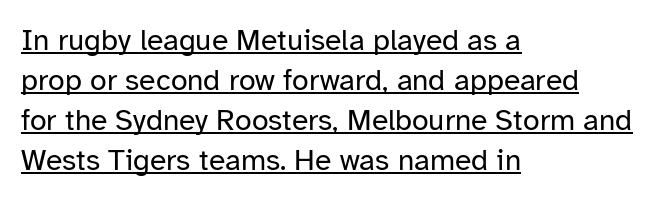
{"serif": "no", "italic": "no", "bold": "no", "weight": "regular", "width": "normal", "stroke_contrast": "low", "x_height": "medium", "monospaced": "no", "underline": "yes", "align": "left", "line_spacing": "normal", "line_spacing_ratio": 1.33, "letter_spacing": "normal", "letter_spacing_em": 0.0, "glyph_px": 30}
